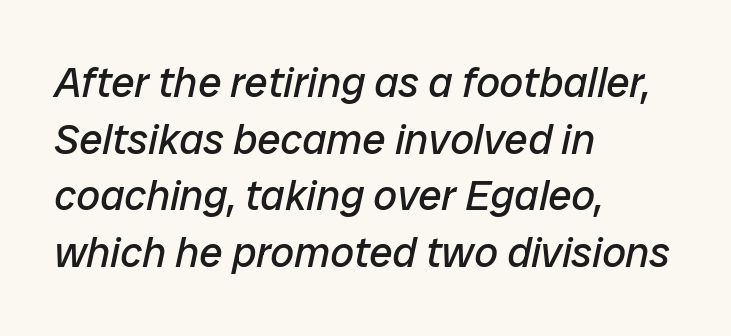
The image shows 42 px regular-weight type, italic (leaning right); set left-aligned, normal line spacing (1.35x), normal letter spacing, not underlined; low stroke contrast and a medium x-height.
